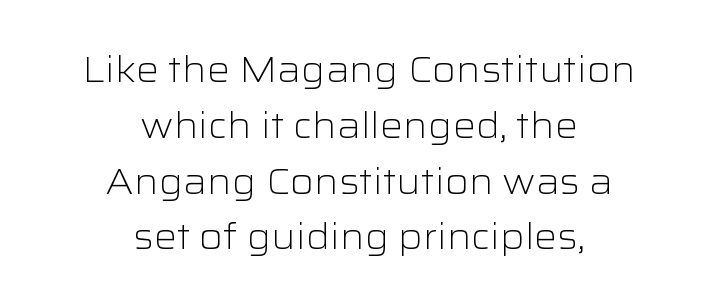
Check under the words: just untouched page. The lines are quadded center. Each letter keeps its own natural width here, so spacing adapts to shape. The designer went with a sans here, leaving each stem footless.
